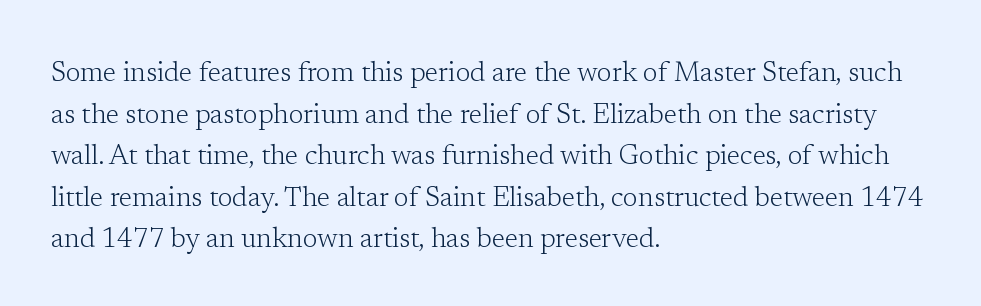
The image shows 27 px text type, upright; set left-aligned, normal line spacing (1.54x), normal letter spacing, not underlined.
